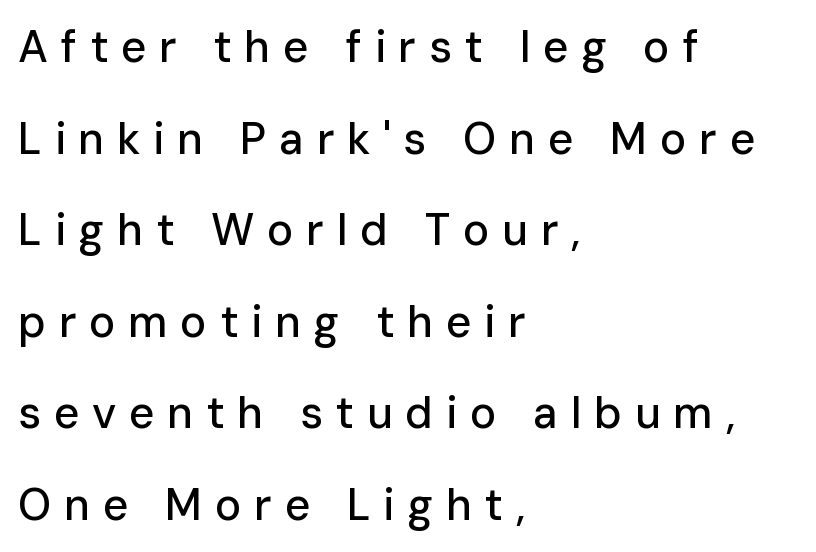
The image shows 44 px sans-serif type, upright; set left-aligned, loose line spacing (2.08x), unusually wide letter spacing (+0.29 em), not underlined; low stroke contrast and a medium x-height.
